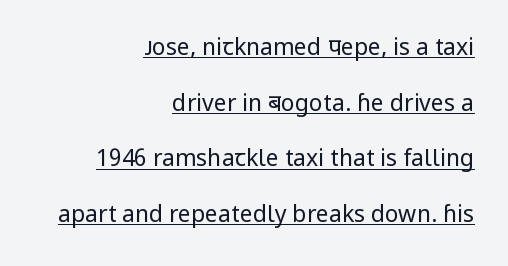
The image shows 23 px text type, upright; set right-aligned, loose line spacing (2.42x), normal letter spacing, underlined.
